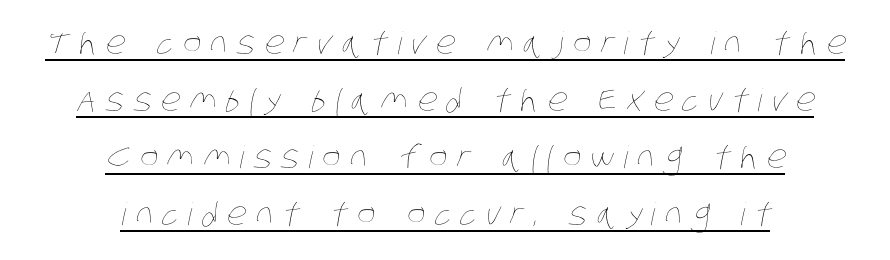
The image shows 31 px thin, condensed type; set centered, line spacing 1.84x, unusually wide letter spacing (+0.3 em), underlined; low stroke contrast and a large x-height.
